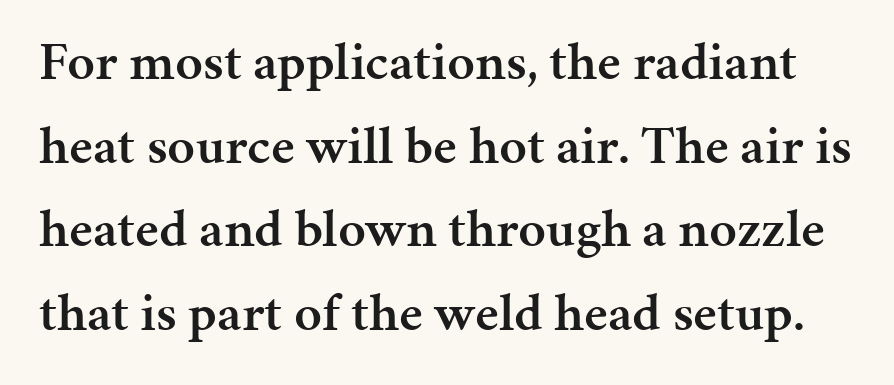
What's the leading like? Ordinary, nothing unusual. It's the straight-up-and-down kind of type. How are the letters spaced? Ordinarily, with no added tracking. The letters advance in unequal steps, a hallmark of proportional type.
